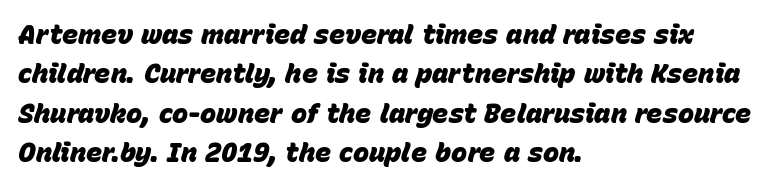
{"italic": "yes", "lean": "right", "slant_degrees": 15, "bold": "yes", "underline": "no", "align": "left", "line_spacing": "normal", "line_spacing_ratio": 1.46, "letter_spacing": "normal", "letter_spacing_em": 0.0, "glyph_px": 27}
